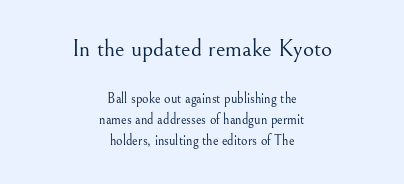
{"italic": "no", "bold": "no", "underline": "no", "align": "center", "line_spacing": "normal", "line_spacing_ratio": 1.49, "letter_spacing": "normal", "letter_spacing_em": 0.0, "larger_block": "first", "size_ratio": 1.71, "glyph_px": 24}
